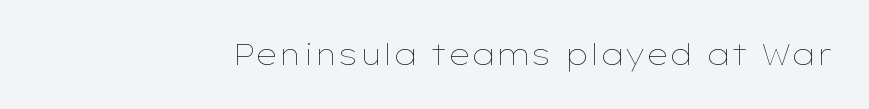
The image shows 29 px thin, wide type, upright; set normal letter spacing, not underlined; low stroke contrast and a medium x-height.
